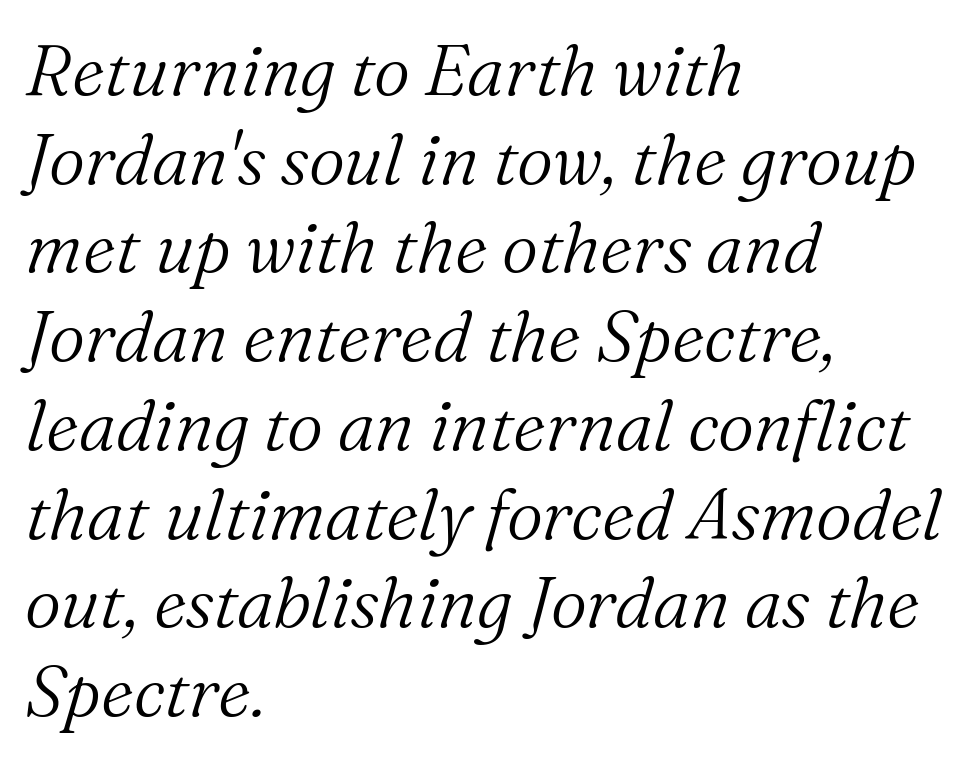
A typesetter would call this leading conventional body-copy spacing. Is the type slanted? Yes — the strokes lean at a clear angle. Counters stay open thanks to moderate or lighter strokes. Caption: multi-line text, flush left, ragged right. This sample uses a serif face.
